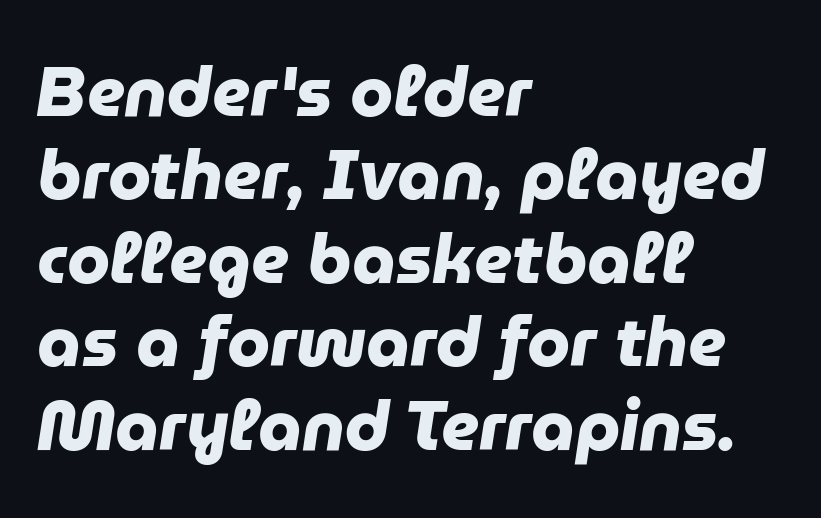
Q: Is the text bold? A: Yes.
Q: Is the typeface a serif or a sans-serif typeface? A: Sans-serif.
Q: Is the text underlined? A: No.
Q: How is the paragraph aligned? A: Left-aligned.
Q: Is the spacing between letters normal or unusually wide? A: Normal.
Q: Width (condensed, normal, or wide)? A: Normal.
Q: Stroke contrast? A: Low.
Q: x-height? A: Medium.
Q: Monospaced? A: No.
